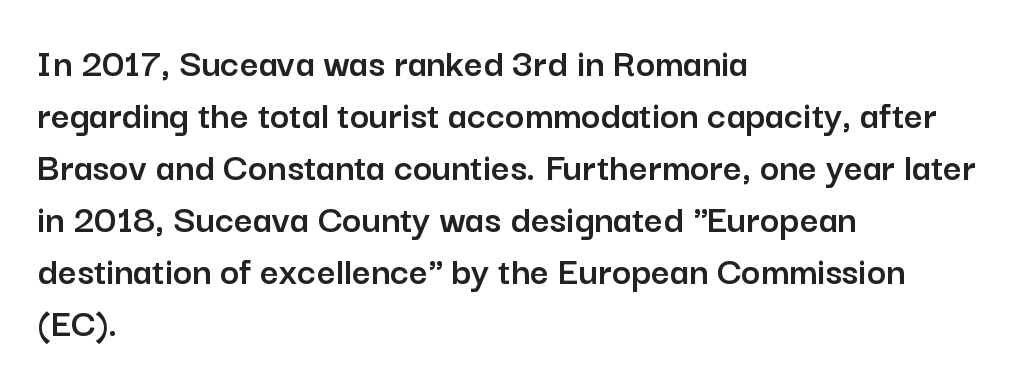
{"serif": "no", "italic": "no", "width": "normal", "stroke_contrast": "low", "x_height": "medium", "monospaced": "no", "underline": "no", "align": "left", "line_spacing": "normal", "line_spacing_ratio": 1.27, "letter_spacing": "normal", "letter_spacing_em": 0.0, "glyph_px": 41}
